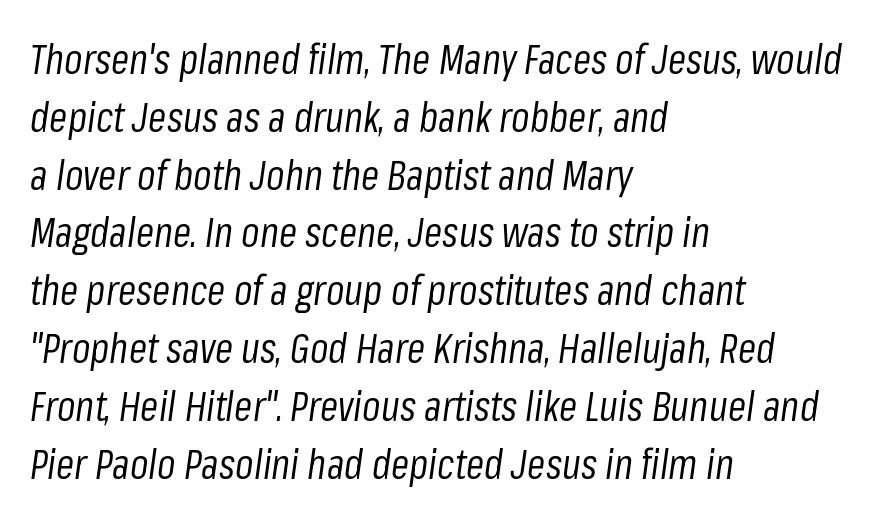
The image shows 41 px regular-weight, condensed type, italic (leaning right); set left-aligned, normal line spacing (1.41x), normal letter spacing, not underlined; low stroke contrast and a medium x-height.
